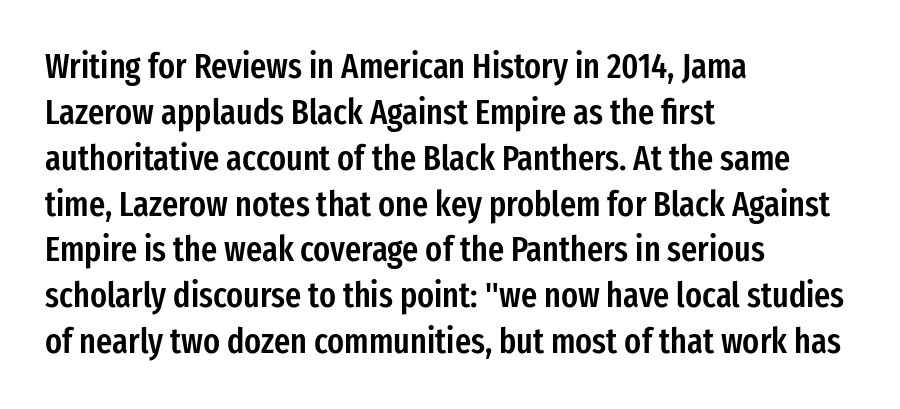
Spacing between characters is what you'd get straight out of the box. This is roman type, the default non-slanted kind. Type style note: lacks serifs. Compared with typical paragraphs, the rows here are spaced about the same. Clear beneath every line of the passage. These lines carry some extra weight — a demibold, not a full bold.
